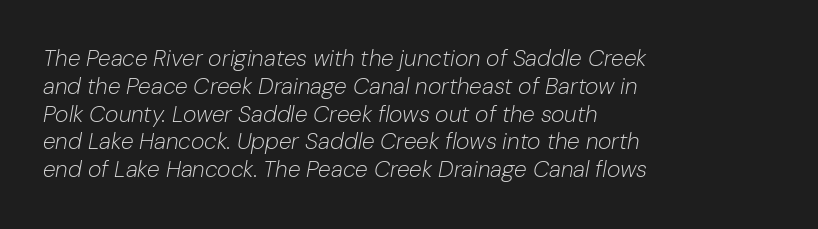
The image shows 23 px text type, italic (leaning right); set left-aligned, line spacing 1.21x, normal letter spacing, not underlined.
